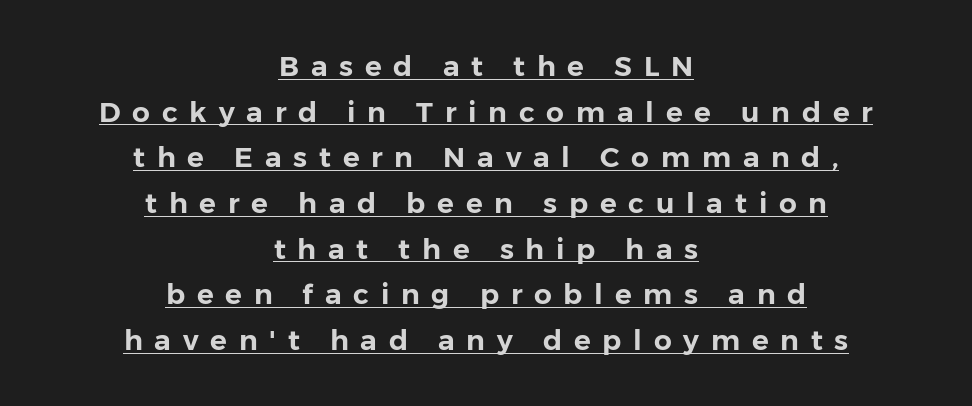
{"serif": "no", "italic": "no", "width": "normal", "stroke_contrast": "low", "x_height": "medium", "monospaced": "no", "underline": "yes", "align": "center", "line_spacing": "normal", "line_spacing_ratio": 1.63, "letter_spacing": "wide", "letter_spacing_em": 0.42, "glyph_px": 28}
